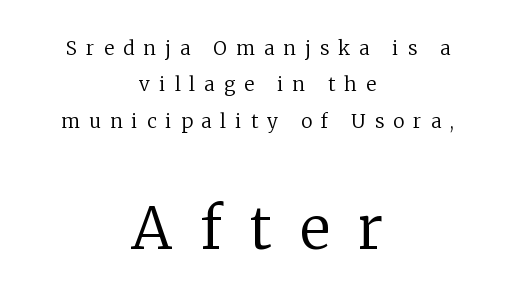
{"serif": "yes", "italic": "no", "bold": "no", "weight": "regular", "width": "normal", "stroke_contrast": "low", "x_height": "medium", "monospaced": "no", "underline": "no", "align": "center", "line_spacing": "loose", "line_spacing_ratio": 1.91, "letter_spacing": "wide", "letter_spacing_em": 0.49, "larger_block": "second", "size_ratio": 3.05, "glyph_px": 58}
